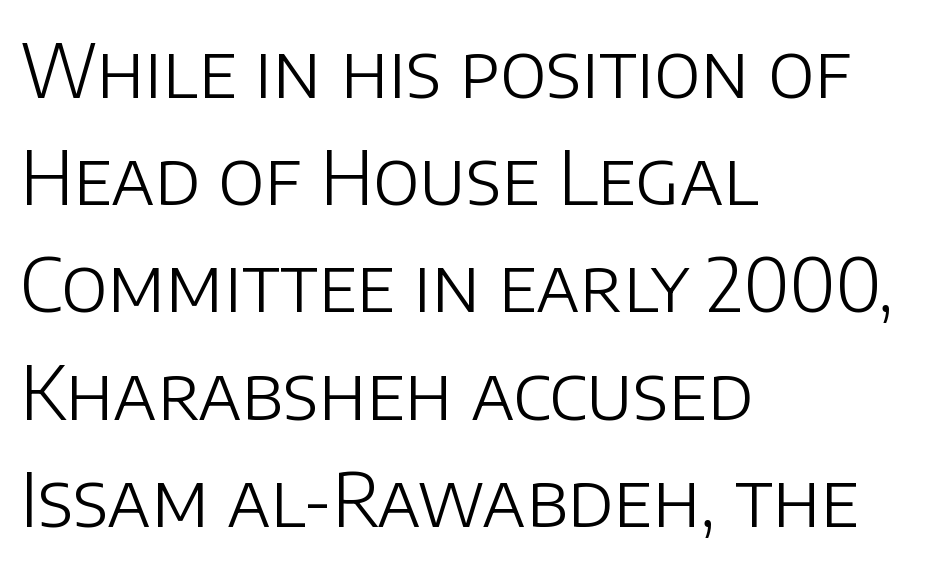
Interline gaps are of average width in this sample. A light-to-regular cut is what we see here. Here the glyphs are tracked normally, forming tight word shapes. The paragraph has a hard left edge and a soft right edge. This sample has the flowing, uneven cadence of proportional lettering. Nothing sits at the stroke ends, so this counts as sans-serif.
